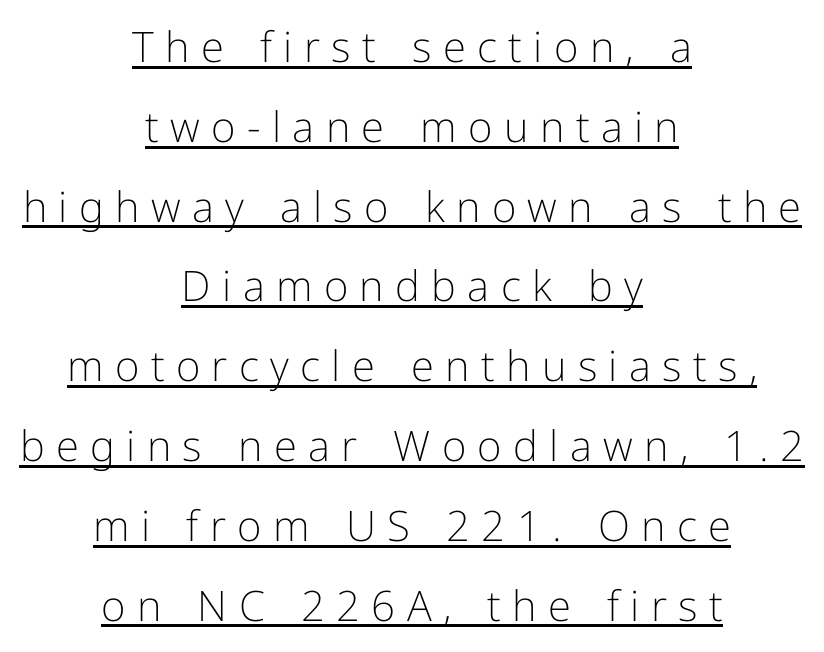
{"serif": "no", "italic": "no", "bold": "no", "weight": "light", "width": "normal", "stroke_contrast": "low", "x_height": "medium", "monospaced": "no", "underline": "yes", "align": "center", "line_spacing": "loose", "line_spacing_ratio": 1.9, "letter_spacing": "wide", "letter_spacing_em": 0.27, "glyph_px": 42}
